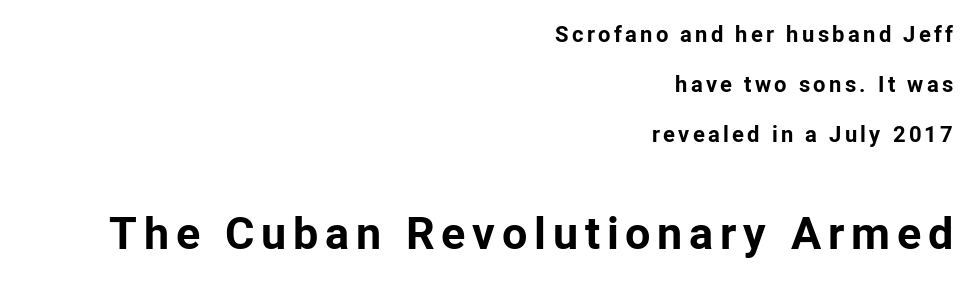
Q: Is the text bold? A: Yes.
Q: Is the text italic (slanted)? A: No, it is upright.
Q: Is the typeface a serif or a sans-serif typeface? A: Sans-serif.
Q: Is the text underlined? A: No.
Q: How is the paragraph aligned? A: Right-aligned.
Q: Is the spacing between lines tight, normal or loose? A: Loose.
Q: Which block of text is set in a larger size, the first (top) or the second (bottom)? A: The second (bottom) one.
Q: Width (condensed, normal, or wide)? A: Normal.
Q: Stroke contrast? A: Low.
Q: x-height? A: Medium.
Q: Monospaced? A: No.
